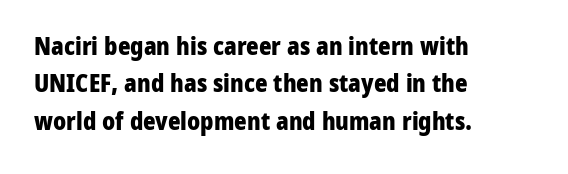
Underline: absent. Strokes here are thick enough to call this a true bold. This block has exactly the height ordinary leading produces. Standard letterfit; no display-style spreading of the glyphs. The lines are quadded left.
